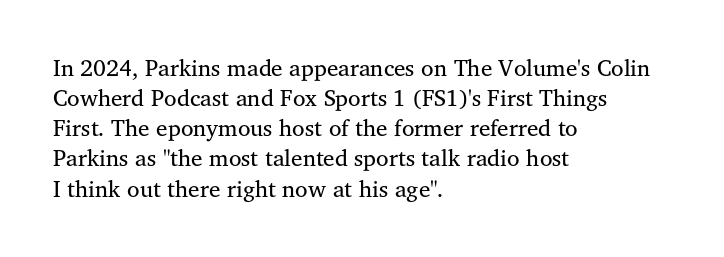
Teacher's note: observe the even left margin — that is flush-left alignment. Does extra space separate the letters? No, they use regular spacing. In terms of posture, this sample is upright. The glyphs are unaccompanied by any horizontal stroke below them. The lines sit at an ordinary, default distance from one another.
